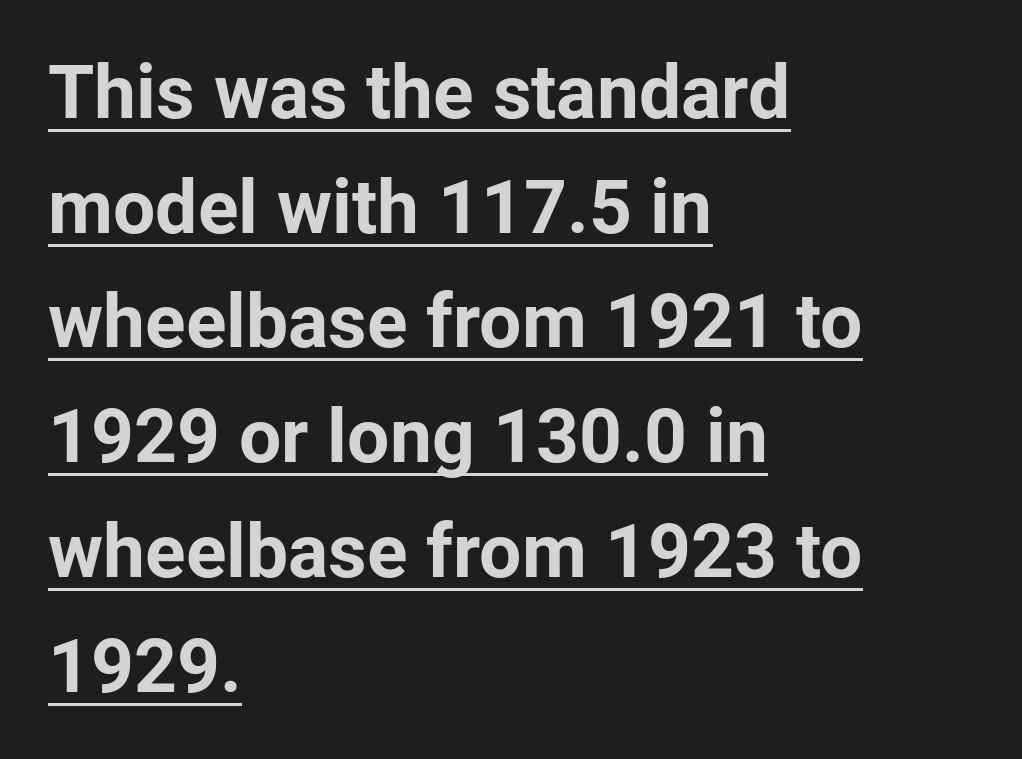
Q: Is the text bold? A: Yes.
Q: Is the text italic (slanted)? A: No, it is upright.
Q: Is the typeface a serif or a sans-serif typeface? A: Sans-serif.
Q: Is the text underlined? A: Yes.
Q: How is the paragraph aligned? A: Left-aligned.
Q: Is the spacing between letters normal or unusually wide? A: Normal.
Q: Is the spacing between lines tight, normal or loose? A: Normal.
Q: Width (condensed, normal, or wide)? A: Normal.
Q: Stroke contrast? A: Low.
Q: x-height? A: Medium.
Q: Monospaced? A: No.
